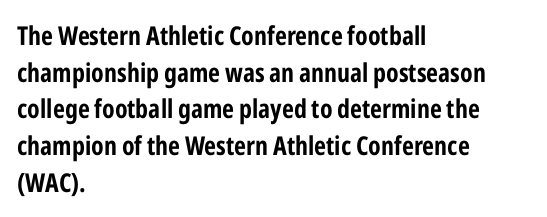
Caption: multi-line text, flush left, ragged right. Look at the tracking — it's just the regular setting, nothing added. Upright lettering throughout. The passage shown is emphatically bold. The passage shown is not underscored anywhere.
